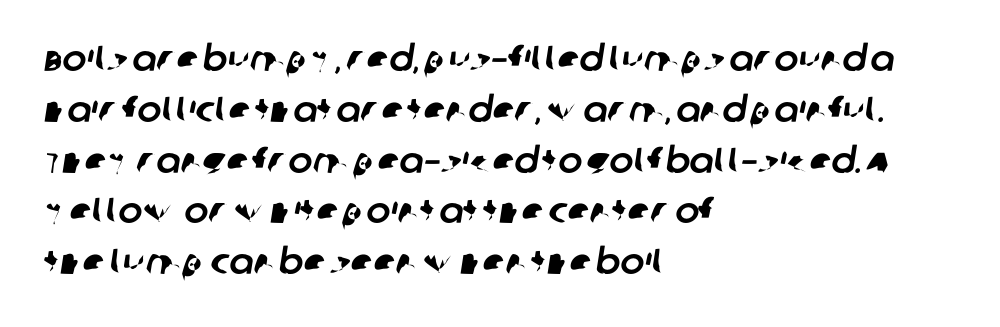
How would I describe the line gaps? Plain and ordinary. Every row of glyphs begins at an identical x-position on the left. The face used here is a sans, in the tradition of grotesques and geometrics. Descender tails drop into unmarked territory. Default kerning and tracking; the words read as compact shapes. Character widths vary here, with narrow letters taking less room than wide ones.
